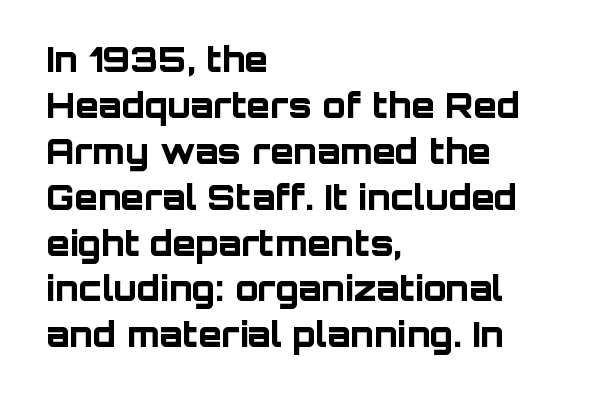
Q: Is the text bold? A: Yes.
Q: Is the text italic (slanted)? A: No, it is upright.
Q: Is the typeface a serif or a sans-serif typeface? A: Sans-serif.
Q: Is the text underlined? A: No.
Q: How is the paragraph aligned? A: Left-aligned.
Q: Is the spacing between letters normal or unusually wide? A: Normal.
Q: Is the spacing between lines tight, normal or loose? A: Normal.
Q: Width (condensed, normal, or wide)? A: Normal.
Q: Stroke contrast? A: Low.
Q: x-height? A: Large.
Q: Monospaced? A: No.
